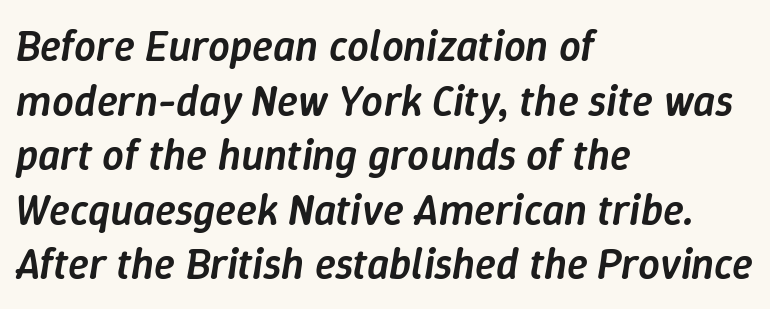
Anything drawn beneath the words? Only blank space. This is oblique type, the kind used for emphasis or titles. Is this a fixed-width face? No — the glyphs have proportional, varying widths. Set as a demibold, roughly 600 on the weight scale. Horizontally, the lines are justified to the leading edge only.
